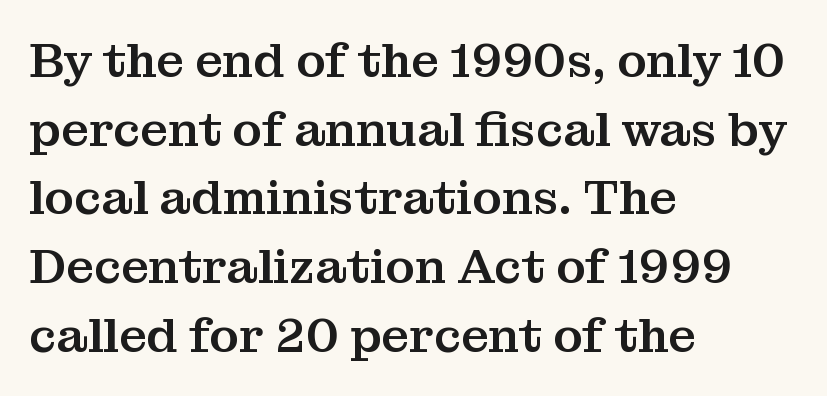
The passage is arranged the way most books set body copy — flush left. Clear beneath every line of the passage. Horizontal bands of white between lines are of average thickness. Style check: upright.
